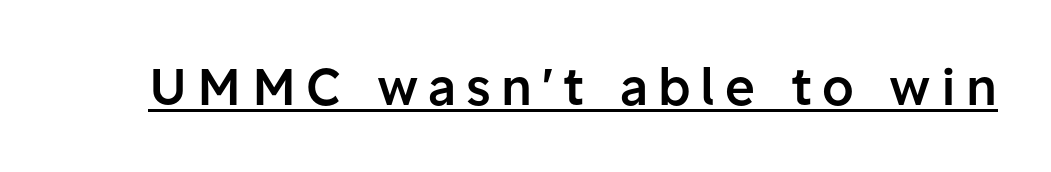
The image shows 51 px semibold sans-serif type, upright; set unusually wide letter spacing (+0.2 em), underlined; low stroke contrast and a medium x-height.
